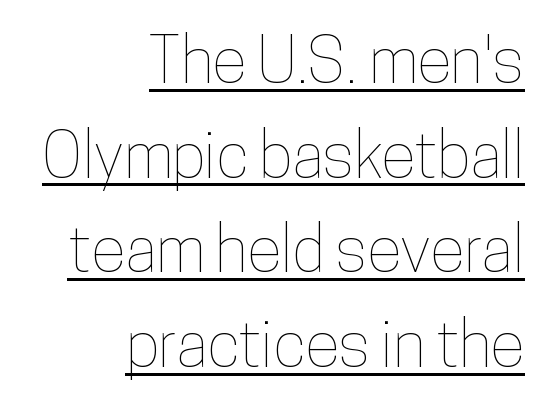
{"italic": "no", "width": "condensed", "stroke_contrast": "low", "x_height": "medium", "monospaced": "no", "underline": "yes", "align": "right", "line_spacing": "normal", "line_spacing_ratio": 1.48, "letter_spacing": "normal", "letter_spacing_em": 0.0, "glyph_px": 64}
